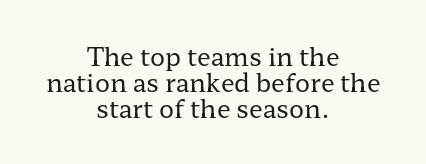
Q: Is the text bold? A: No.
Q: Is the text italic (slanted)? A: No, it is upright.
Q: Is the text underlined? A: No.
Q: How is the paragraph aligned? A: Centered.
Q: Is the spacing between letters normal or unusually wide? A: Normal.
Q: Is the spacing between lines tight, normal or loose? A: Tight.
